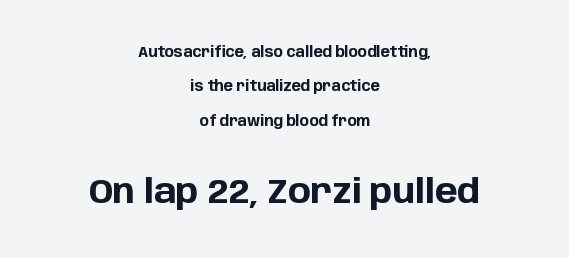
The image shows 34 px bold sans-serif type, upright; set centered, loose line spacing (2.45x), normal letter spacing, not underlined; the second (bottom) block is 2.43x larger; low stroke contrast and a large x-height.
